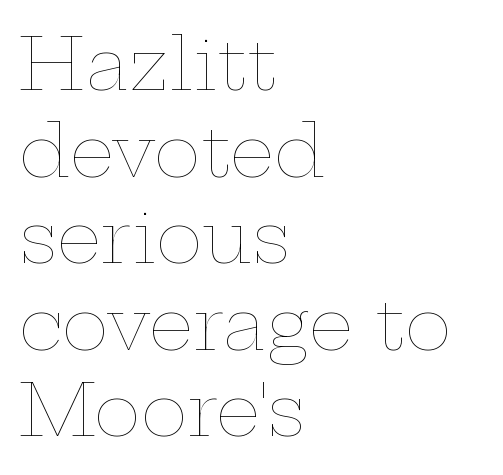
{"italic": "no", "bold": "no", "weight": "thin", "width": "wide", "stroke_contrast": "low", "x_height": "medium", "monospaced": "no", "underline": "no", "align": "left", "line_spacing_ratio": 1.22, "letter_spacing": "normal", "letter_spacing_em": 0.0, "glyph_px": 71}
